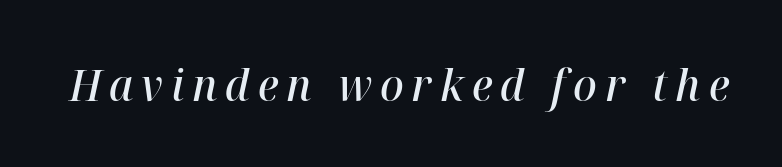
Descender tails drop into unmarked territory. Posture: slanted. A semibold gives these letters moderate extra thickness, short of bold. These lines are rendered in a variable-pitch font.
